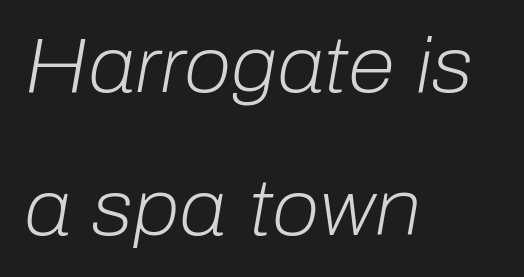
This rendering uses left alignment, leaving the right contour irregular. Do the characters align in a grid? No, the font is proportional. The weight would be labelled regular, book, light, or lighter still. Italic? Definitely — the glyphs are oblique. You could call the tracking neutral — neither tight nor loose. Underlining? Definitely not there.
